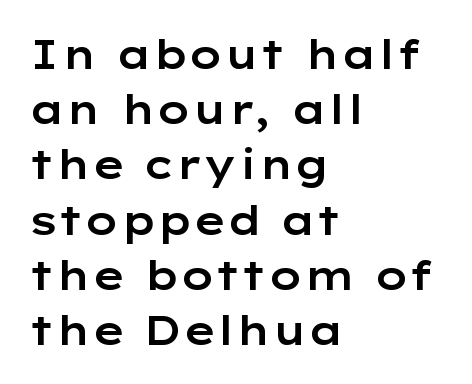
Horizontal alignment here is leftward, the default for most running prose. Spacing verdict: proportional, widths tailored to each character. Standard letterfit; no display-style spreading of the glyphs. In terms of leading, this rendering sits right in the middle. The glyphs in this specimen are sans serif. Clear beneath every line of the passage.
